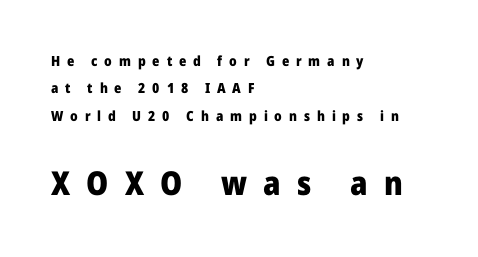
{"serif": "no", "italic": "no", "bold": "yes", "weight": "heavy", "width": "normal", "stroke_contrast": "low", "x_height": "medium", "monospaced": "no", "underline": "no", "align": "left", "line_spacing": "loose", "line_spacing_ratio": 1.95, "letter_spacing": "wide", "letter_spacing_em": 0.49, "larger_block": "second", "size_ratio": 2.36, "glyph_px": 33}
